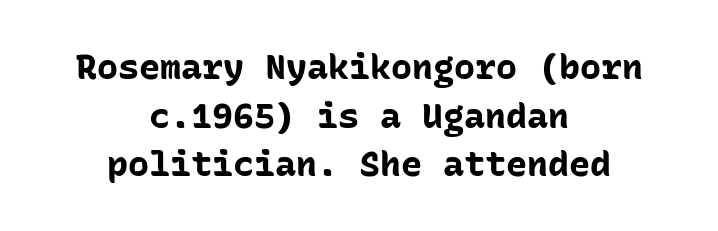
Q: Is the text bold? A: Yes.
Q: Is the text italic (slanted)? A: No, it is upright.
Q: Is the typeface a serif or a sans-serif typeface? A: Sans-serif.
Q: Is the text underlined? A: No.
Q: How is the paragraph aligned? A: Centered.
Q: Is the spacing between letters normal or unusually wide? A: Normal.
Q: Is the spacing between lines tight, normal or loose? A: Normal.
Q: Width (condensed, normal, or wide)? A: Normal.
Q: Stroke contrast? A: Low.
Q: x-height? A: Medium.
Q: Monospaced? A: Yes.
